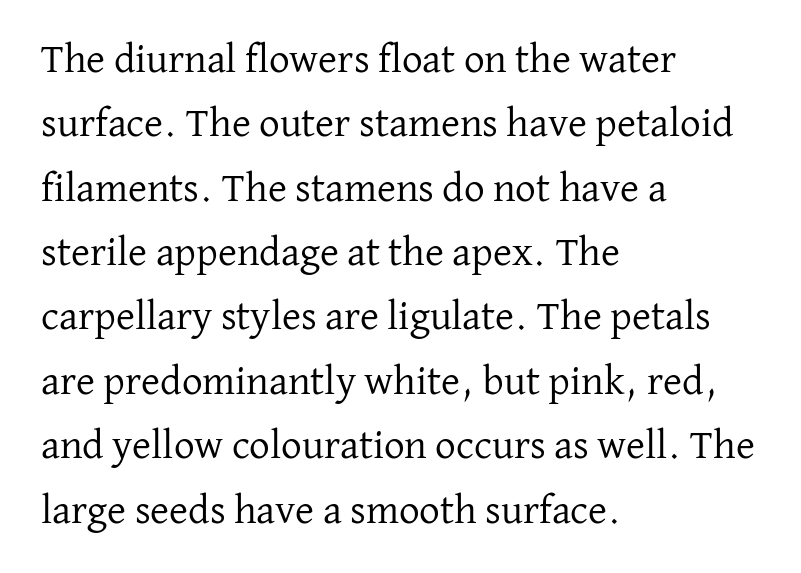
Students, observe: this is what conventionally led text looks like. The type is set solid horizontally, with unmodified tracking. Look at the bottom of the vertical strokes: they flare into serifs here. Weight: not bold — regular or lighter.
